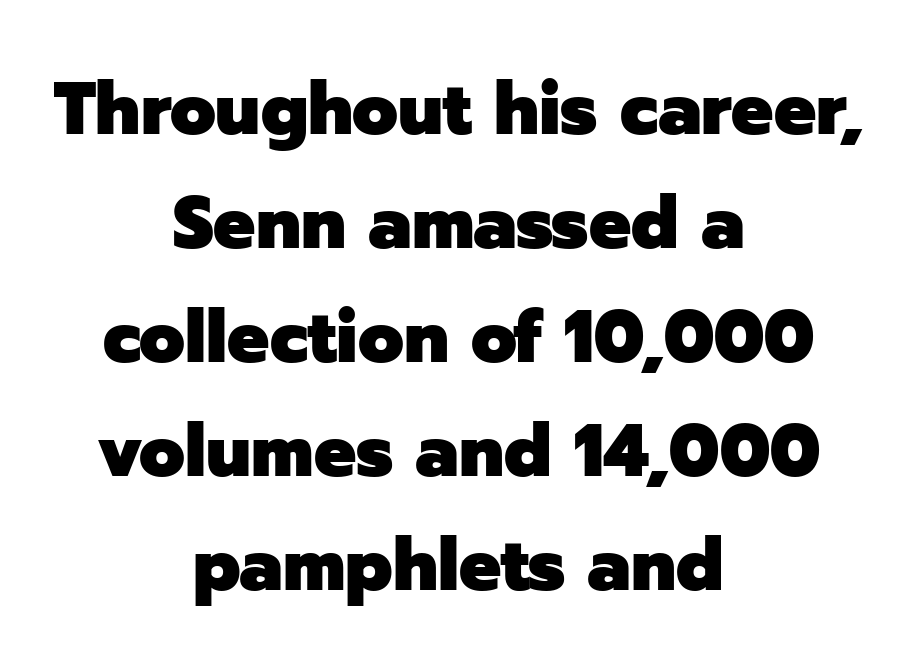
{"serif": "no", "italic": "no", "bold": "yes", "weight": "heavy", "width": "normal", "stroke_contrast": "low", "x_height": "medium", "monospaced": "no", "underline": "no", "align": "center", "line_spacing": "normal", "line_spacing_ratio": 1.54, "letter_spacing": "normal", "letter_spacing_em": 0.0, "glyph_px": 74}
